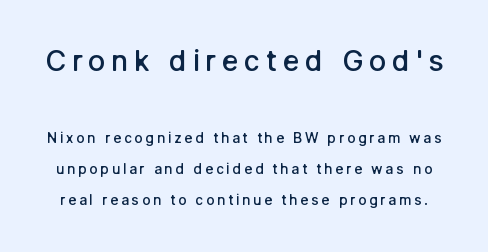
{"serif": "no", "italic": "no", "bold": "semi", "weight": "semibold", "width": "normal", "stroke_contrast": "low", "x_height": "medium", "monospaced": "no", "underline": "no", "line_spacing": "loose", "line_spacing_ratio": 2.21, "larger_block": "first", "size_ratio": 2.07, "glyph_px": 29}
